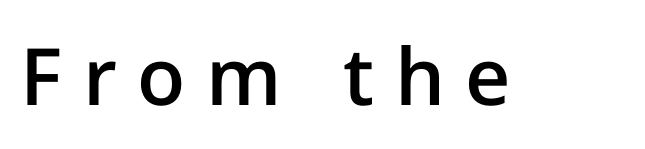
The image shows 79 px semibold sans-serif type, upright; set unusually wide letter spacing (+0.26 em), not underlined; low stroke contrast and a medium x-height.
